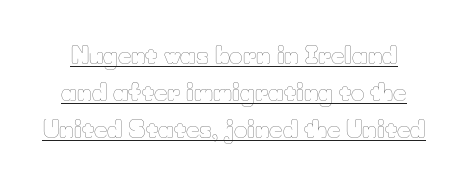
The image shows 23 px text type, upright; set normal line spacing (1.61x), normal letter spacing, underlined.
